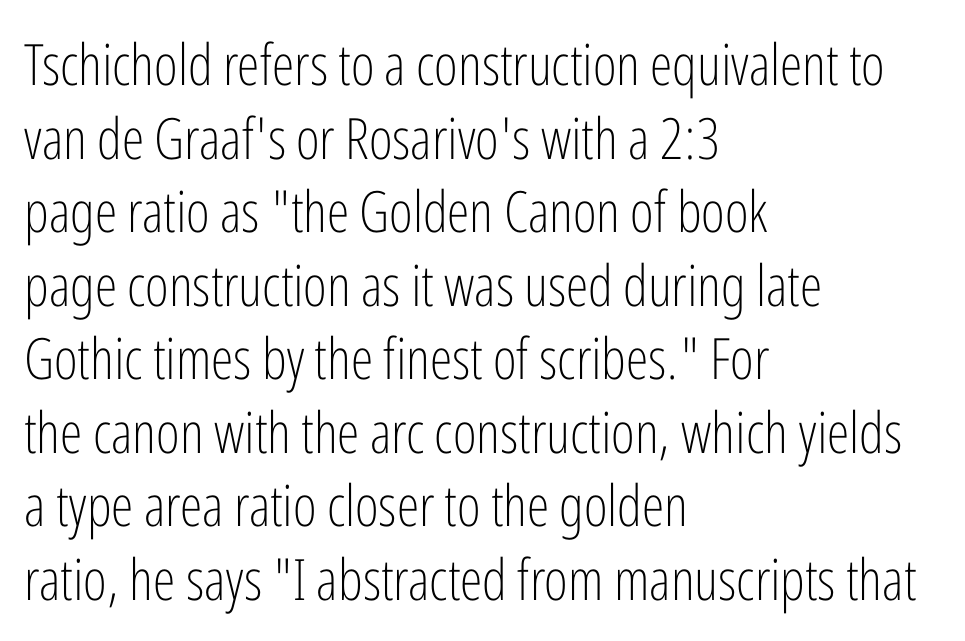
{"serif": "no", "italic": "no", "bold": "no", "weight": "light", "width": "condensed", "stroke_contrast": "low", "x_height": "medium", "monospaced": "no", "underline": "no", "align": "left", "line_spacing": "normal", "line_spacing_ratio": 1.29, "letter_spacing": "normal", "letter_spacing_em": 0.0, "glyph_px": 57}
